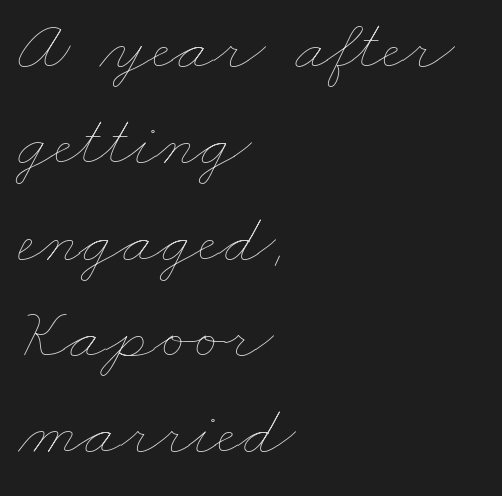
Spacing between characters is what you'd get straight out of the box. Each letter keeps its own natural width here, so spacing adapts to shape. The lines sit at an ordinary, default distance from one another. The face looks like a standard text weight, possibly lighter. The rendering anchors every line to the left-hand side. Descenders hang freely into open space.
